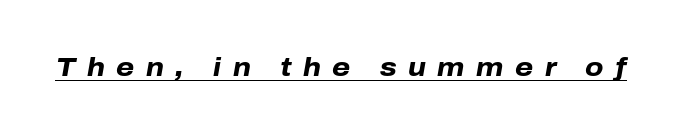
Q: Is the text bold? A: Yes.
Q: Is the text italic (slanted)? A: Yes, it leans right by about 10 degrees.
Q: Is the text underlined? A: Yes.
Q: Is the spacing between letters normal or unusually wide? A: Unusually wide.
